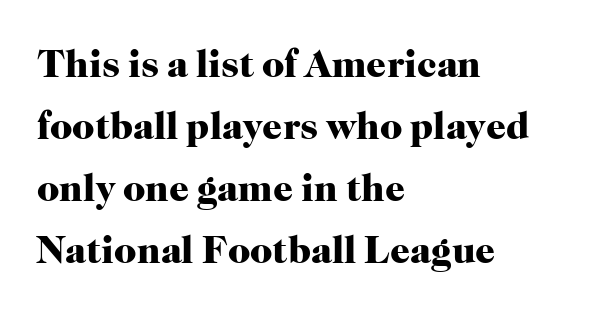
A typesetter would call this leading conventional body-copy spacing. The area under the type is left untouched. Caption: bold face, heavy strokes. One-word summary of the alignment: left. Characters follow at the spacing the type designer built in. No italicization has been applied; the sample stays upright.
